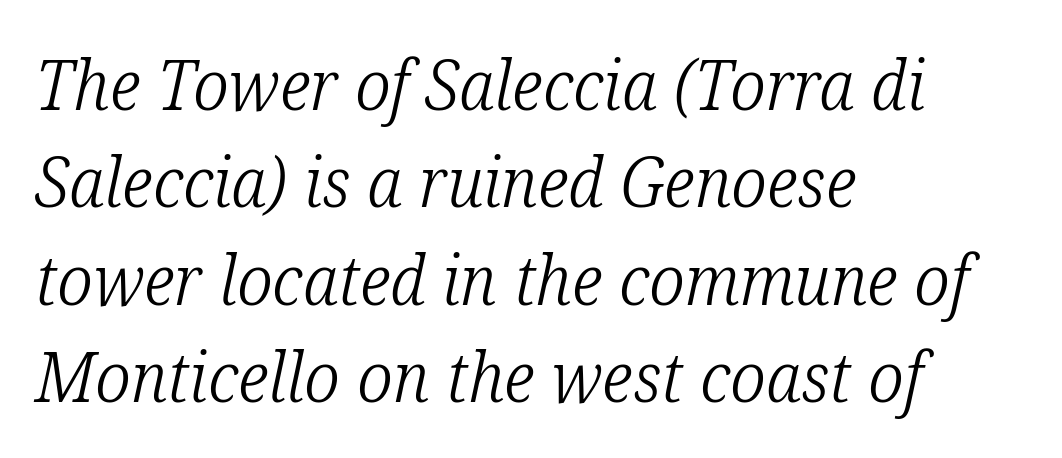
The image shows 70 px light, condensed serif type, italic (leaning right); set left-aligned, normal line spacing (1.39x), normal letter spacing, not underlined; low stroke contrast and a medium x-height.
